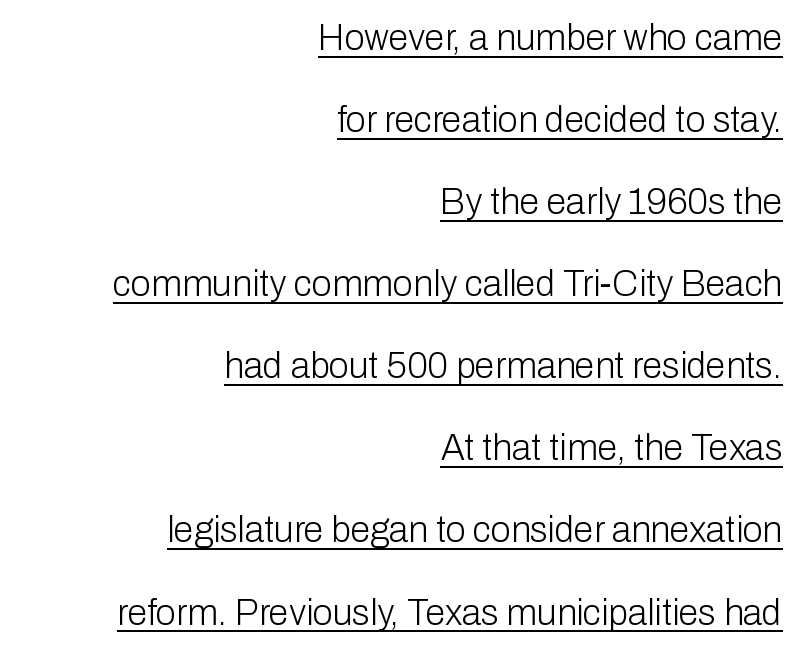
The image shows 36 px light sans-serif type, upright; set right-aligned, loose line spacing (2.28x), normal letter spacing, underlined; low stroke contrast and a medium x-height.
